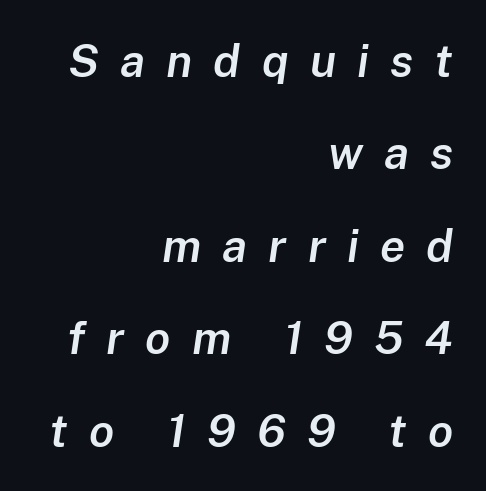
The image shows 46 px semibold type, italic (leaning right); set right-aligned, loose line spacing (2.01x), unusually wide letter spacing (+0.46 em), not underlined; low stroke contrast and a medium x-height.
